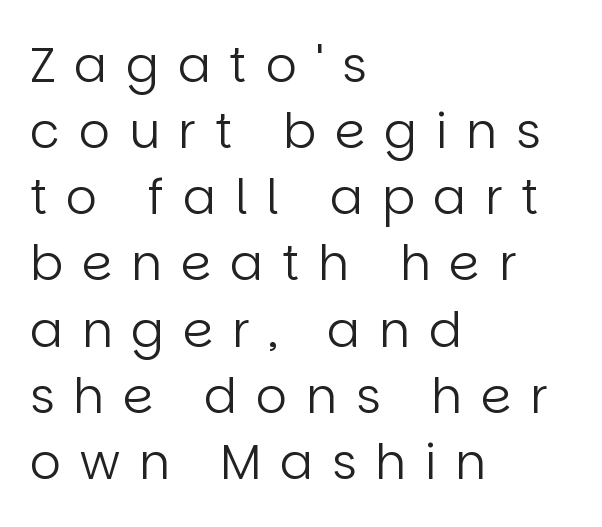
Q: Is the text bold? A: No.
Q: Is the text italic (slanted)? A: No, it is upright.
Q: Is the typeface a serif or a sans-serif typeface? A: Sans-serif.
Q: Is the text underlined? A: No.
Q: How is the paragraph aligned? A: Left-aligned.
Q: Is the spacing between letters normal or unusually wide? A: Unusually wide.
Q: Is the spacing between lines tight, normal or loose? A: Normal.
Q: Width (condensed, normal, or wide)? A: Normal.
Q: Stroke contrast? A: Low.
Q: x-height? A: Large.
Q: Monospaced? A: No.
